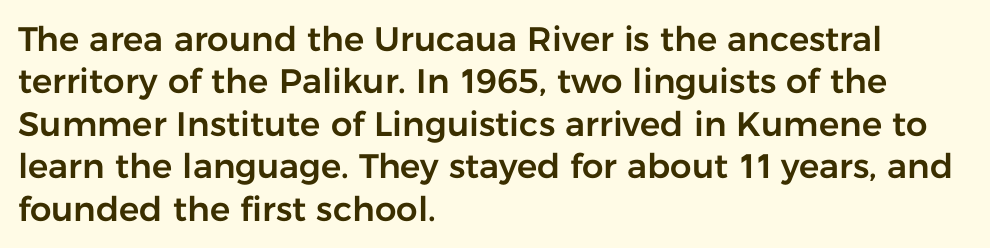
The image shows 34 px sans-serif type, upright; set left-aligned, normal line spacing (1.25x), normal letter spacing, not underlined; low stroke contrast and a medium x-height.
